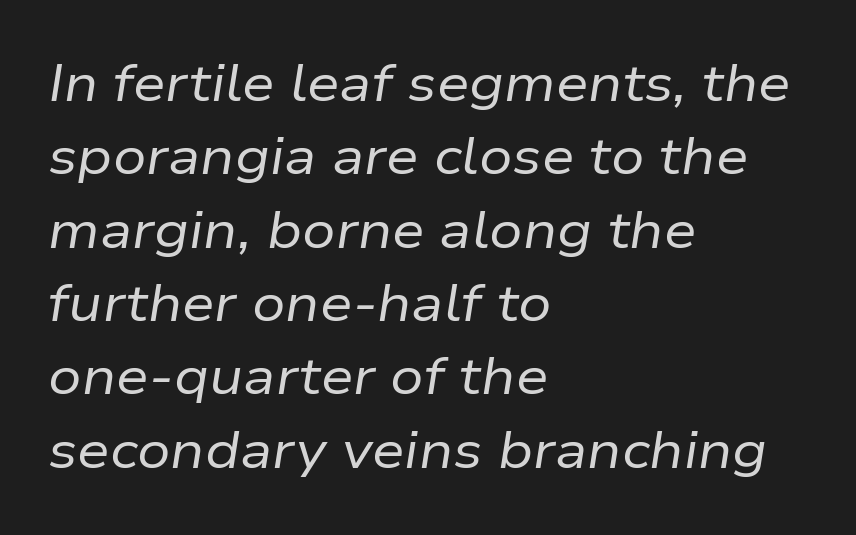
The image shows 52 px regular-weight type, italic (leaning right); set left-aligned, normal line spacing (1.41x), normal letter spacing, not underlined; low stroke contrast and a medium x-height.
